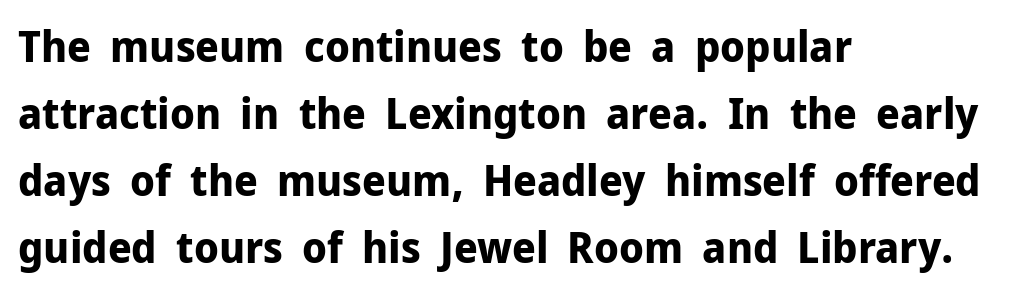
The image shows 43 px bold sans-serif type, upright; set left-aligned, normal line spacing (1.56x), normal letter spacing, not underlined; low stroke contrast and a medium x-height.
